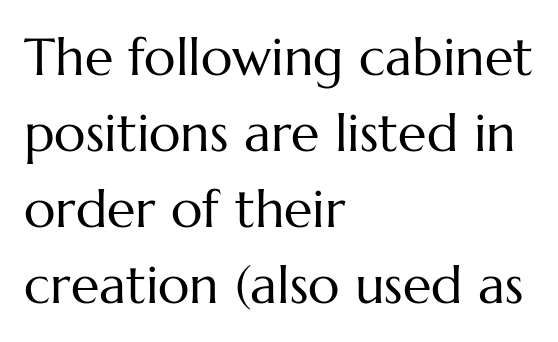
The image shows 52 px regular-weight type, upright; set left-aligned, normal line spacing (1.46x), normal letter spacing, not underlined; medium stroke contrast and a medium x-height.
